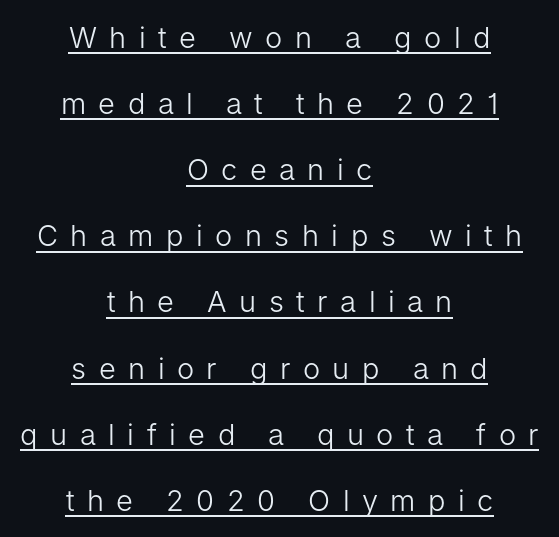
{"serif": "no", "italic": "no", "bold": "no", "weight": "light", "width": "normal", "stroke_contrast": "low", "x_height": "medium", "monospaced": "no", "underline": "yes", "align": "center", "line_spacing": "loose", "line_spacing_ratio": 2.28, "letter_spacing": "wide", "letter_spacing_em": 0.43, "glyph_px": 29}
